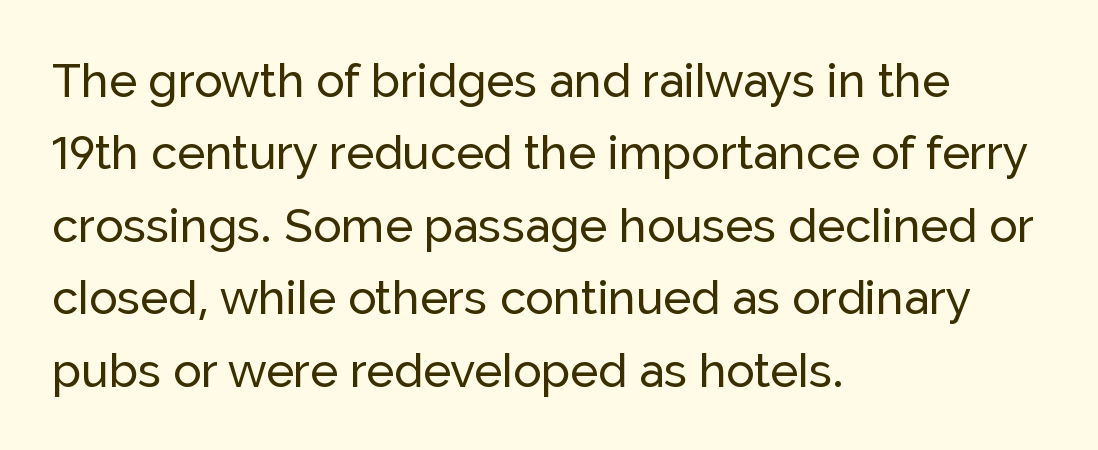
The rendering uses natural spacing where letterforms have individual widths. Anything drawn beneath the words? Only blank space. Does the copy run flush right? No — it runs flush left. These lines sit exactly where default settings would place them.
